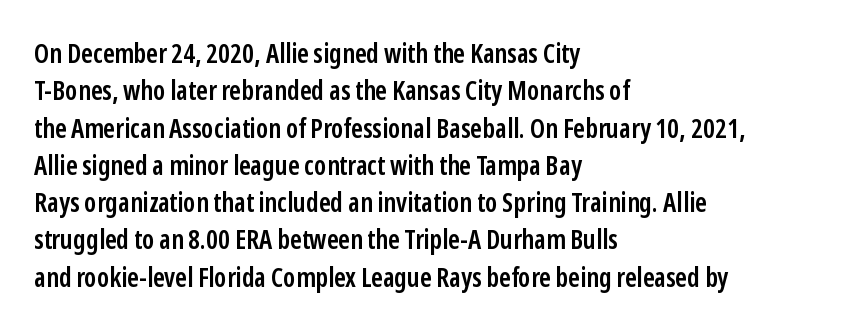
{"italic": "no", "bold": "semi", "underline": "no", "align": "left", "line_spacing": "normal", "line_spacing_ratio": 1.38, "letter_spacing": "normal", "letter_spacing_em": 0.0, "glyph_px": 27}
